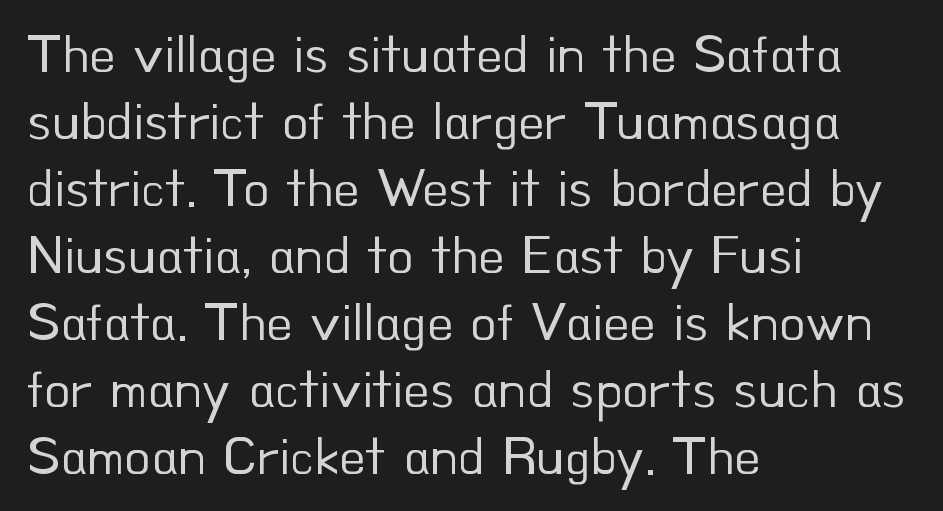
Q: Is the text bold? A: No.
Q: Is the text italic (slanted)? A: No, it is upright.
Q: Is the typeface a serif or a sans-serif typeface? A: Sans-serif.
Q: Is the text underlined? A: No.
Q: How is the paragraph aligned? A: Left-aligned.
Q: Is the spacing between letters normal or unusually wide? A: Normal.
Q: Width (condensed, normal, or wide)? A: Normal.
Q: Stroke contrast? A: Low.
Q: x-height? A: Small.
Q: Monospaced? A: No.
